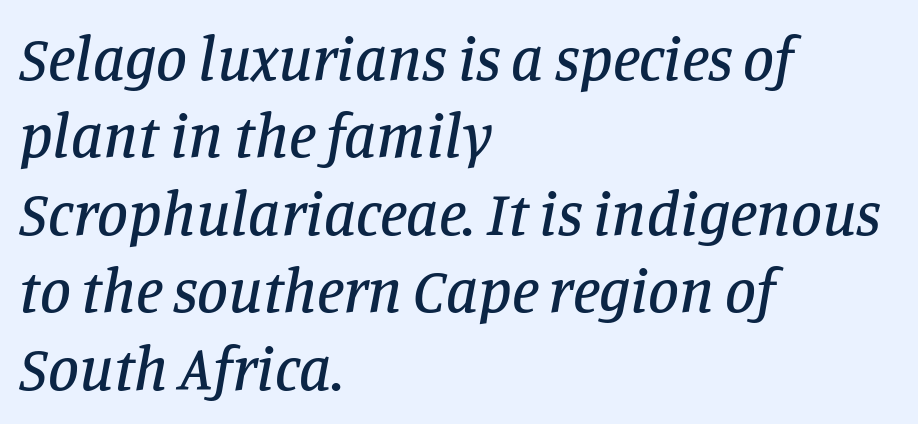
Q: Is the text italic (slanted)? A: Yes, it leans right by about 11 degrees.
Q: Is the typeface a serif or a sans-serif typeface? A: Serif.
Q: Is the text underlined? A: No.
Q: How is the paragraph aligned? A: Left-aligned.
Q: Is the spacing between letters normal or unusually wide? A: Normal.
Q: Is the spacing between lines tight, normal or loose? A: Normal.
Q: Width (condensed, normal, or wide)? A: Normal.
Q: Stroke contrast? A: Low.
Q: x-height? A: Large.
Q: Monospaced? A: No.
